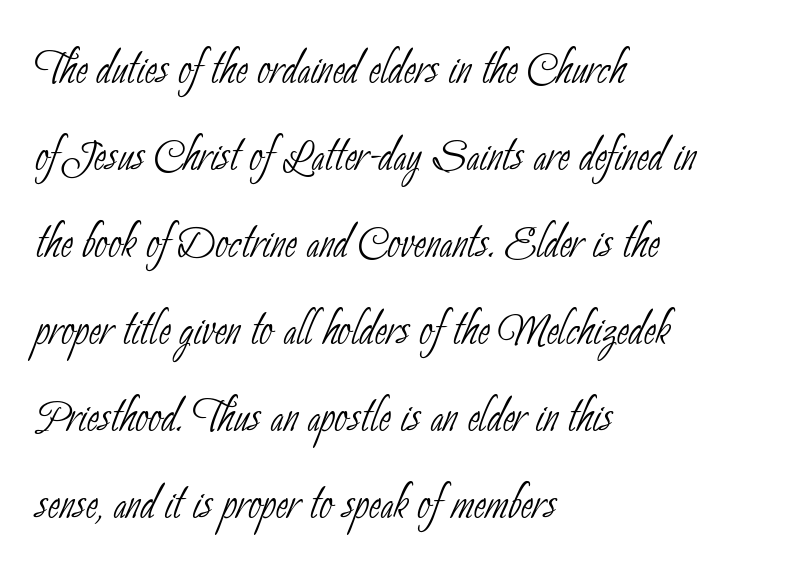
The image shows 58 px thin, condensed sans-serif type; set left-aligned, normal line spacing (1.5x), normal letter spacing, not underlined; low stroke contrast and a small x-height.
